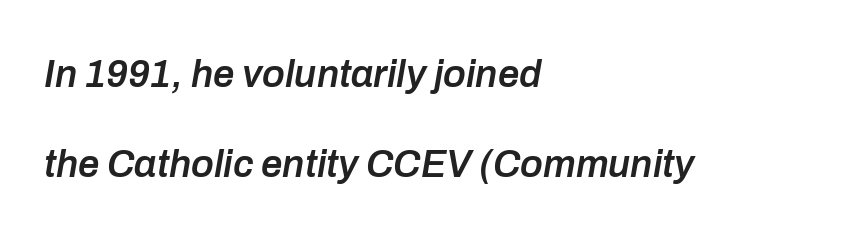
The image shows 38 px semibold type, italic (leaning right); set left-aligned, loose line spacing (2.36x), normal letter spacing, not underlined; low stroke contrast and a medium x-height.
